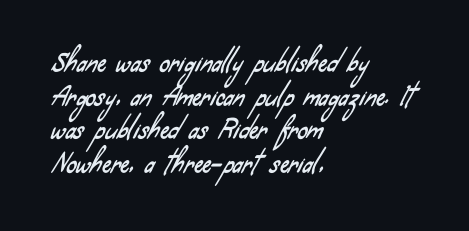
Tracking here is standard; glyphs follow each other at the usual distance. The foot of each line stays bare and open. Leading matches the norm, producing a regular column. The rag falls on the right side of this text block.
